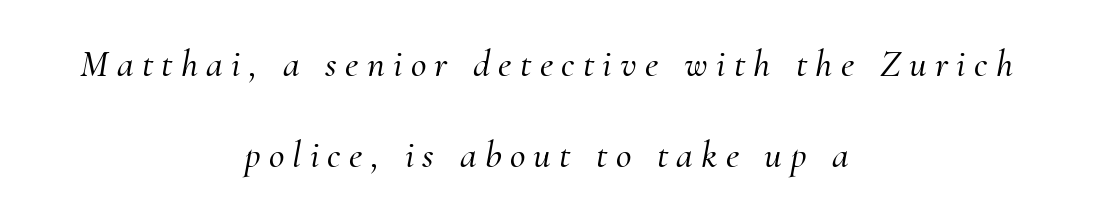
{"serif": "yes", "italic": "yes", "lean": "right", "slant_degrees": 10, "width": "normal", "stroke_contrast": "medium", "x_height": "small", "monospaced": "no", "underline": "no", "align": "center", "line_spacing": "loose", "line_spacing_ratio": 2.4, "letter_spacing": "wide", "letter_spacing_em": 0.22, "glyph_px": 38}
